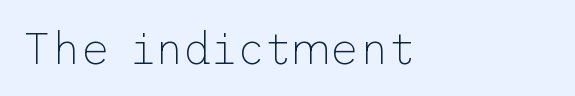
The image shows 45 px thin sans-serif type, upright; set left-aligned, normal letter spacing, not underlined; low stroke contrast and a medium x-height.
